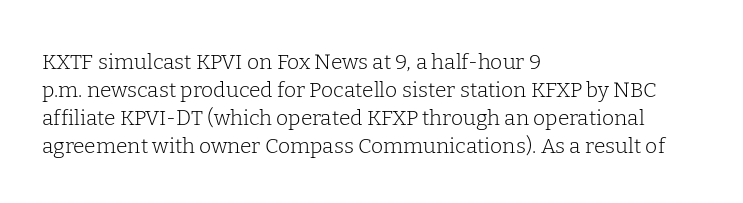
The image shows 21 px text type, upright; set left-aligned, normal line spacing (1.33x), normal letter spacing, not underlined.
